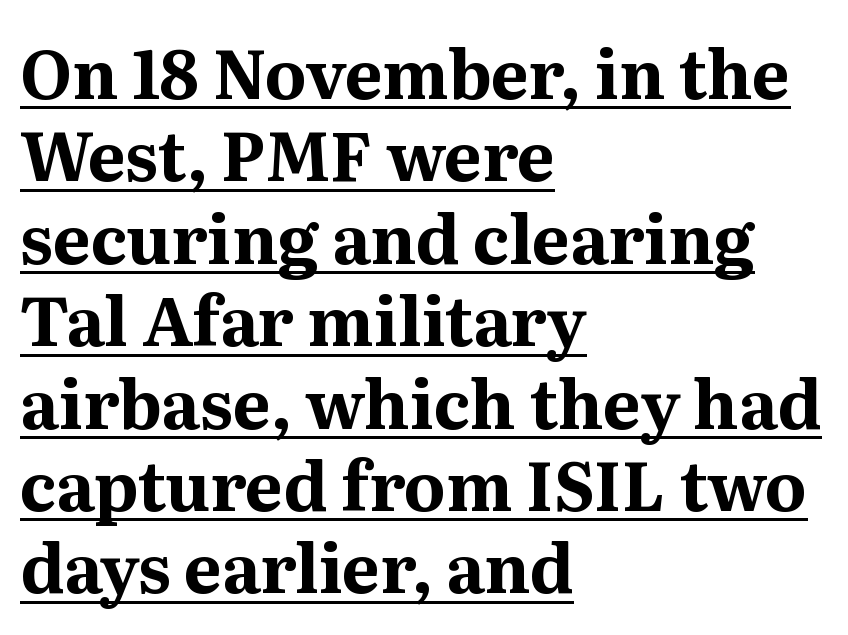
{"serif": "yes", "italic": "no", "bold": "yes", "weight": "bold", "width": "normal", "stroke_contrast": "medium", "x_height": "medium", "monospaced": "no", "underline": "yes", "align": "left", "line_spacing_ratio": 1.23, "letter_spacing": "normal", "letter_spacing_em": 0.0, "glyph_px": 67}
